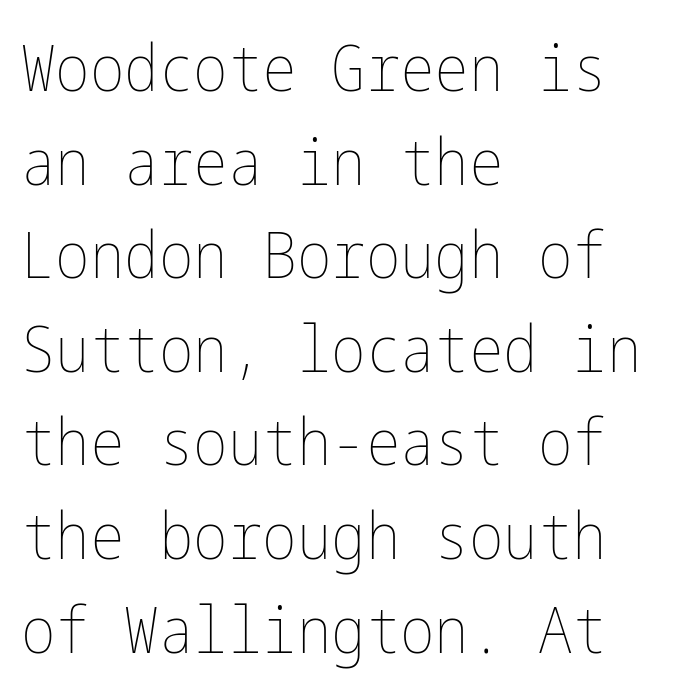
If you measured baseline to baseline, you'd find a middling distance. Just letters on the line, the space beneath them empty. The font is comparable to plain body text, perhaps lighter. Italic? Not at all — the glyphs are vertical. Observe the ordinary spacing: letters are neighbours, not strangers.
